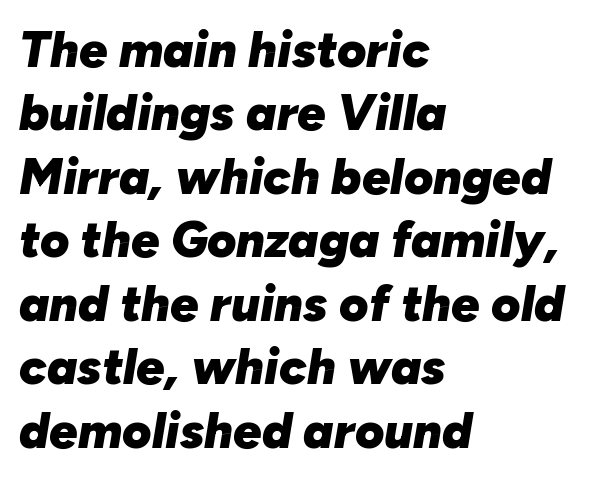
The rendering uses a moderate line-height, typical for paragraphs. Slanted lettering throughout. The compositor pushed each line to the left boundary. Note the varied advance widths — an 'i' is clearly narrower than an 'm'. Does extra space separate the letters? No, they use regular spacing.
